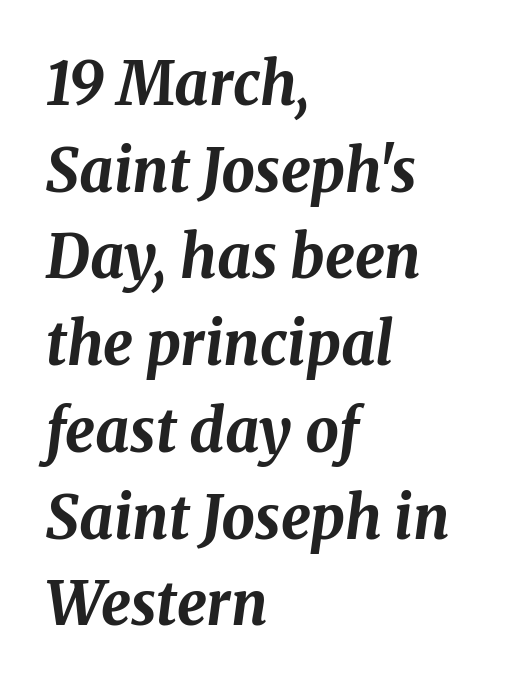
{"italic": "yes", "lean": "right", "slant_degrees": 8, "bold": "yes", "weight": "bold", "width": "normal", "stroke_contrast": "medium", "x_height": "medium", "monospaced": "no", "underline": "no", "align": "left", "line_spacing": "normal", "line_spacing_ratio": 1.47, "letter_spacing": "normal", "letter_spacing_em": 0.0, "glyph_px": 59}
